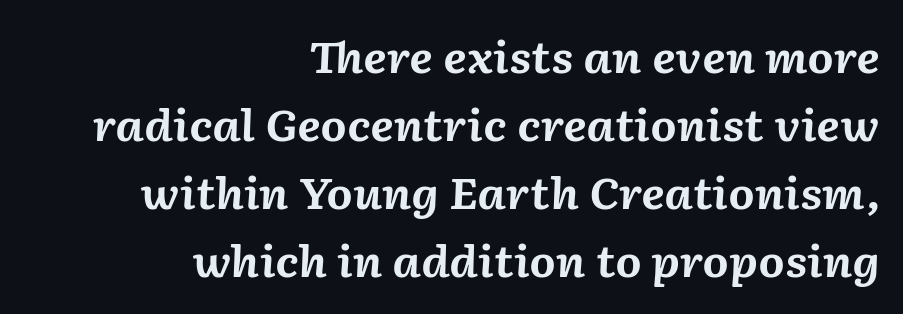
Reading down the column, the eye jumps a familiar distance to each next line. How heavy is the stroke? Heavy — this is a bold. The glyphs are unaccompanied by any horizontal stroke below them. Letter spacing: default. The letters advance in unequal steps, a hallmark of proportional type.
